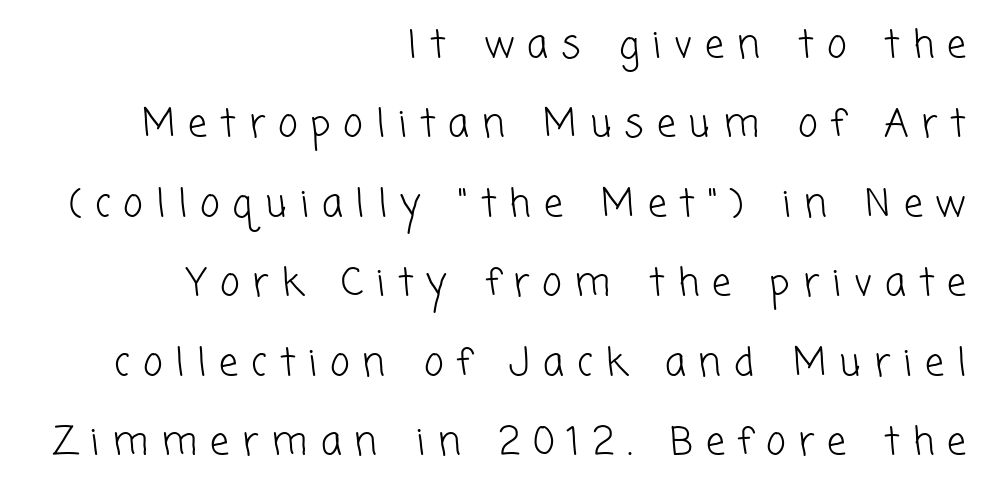
Q: Is the text bold? A: No.
Q: Is the typeface a serif or a sans-serif typeface? A: Sans-serif.
Q: Is the text underlined? A: No.
Q: How is the paragraph aligned? A: Right-aligned.
Q: Is the spacing between letters normal or unusually wide? A: Unusually wide.
Q: Is the spacing between lines tight, normal or loose? A: Loose.
Q: Width (condensed, normal, or wide)? A: Normal.
Q: Stroke contrast? A: Low.
Q: x-height? A: Medium.
Q: Monospaced? A: No.
